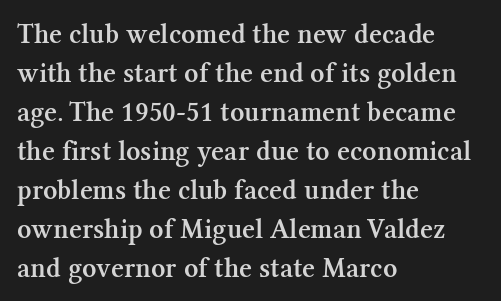
The image shows 28 px semibold serif type, upright; set left-aligned, normal line spacing (1.39x), normal letter spacing, not underlined; medium stroke contrast and a medium x-height.
